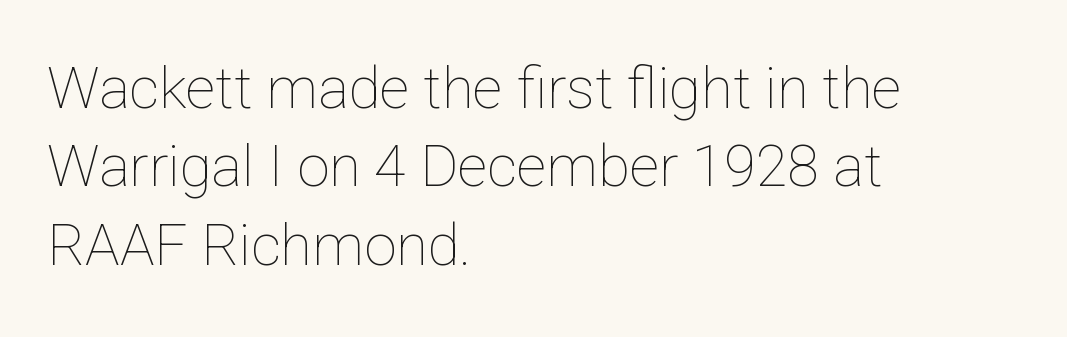
The space directly below the letters is spotless. The axis of the letterforms is exactly vertical. Varying glyph widths throughout — classic text-font behaviour. The tracking reads as untouched default to a designer's eye. The typesetting does not lean heavy: it is not bold.
